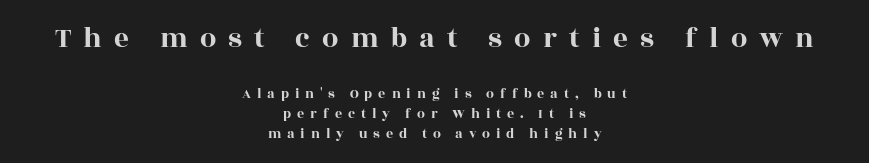
Q: Is the text italic (slanted)? A: No, it is upright.
Q: Is the typeface a serif or a sans-serif typeface? A: Serif.
Q: Is the text underlined? A: No.
Q: How is the paragraph aligned? A: Centered.
Q: Is the spacing between letters normal or unusually wide? A: Unusually wide.
Q: Is the spacing between lines tight, normal or loose? A: Normal.
Q: Which block of text is set in a larger size, the first (top) or the second (bottom)? A: The first (top) one.
Q: Width (condensed, normal, or wide)? A: Wide.
Q: x-height? A: Large.
Q: Monospaced? A: No.
